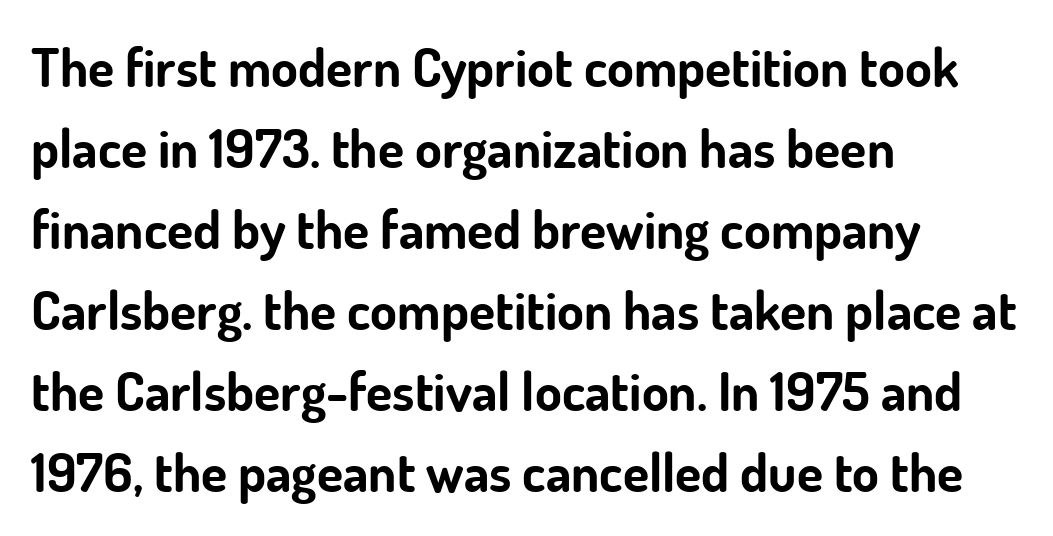
The image shows 54 px bold sans-serif type, upright; set left-aligned, normal line spacing (1.5x), normal letter spacing, not underlined; low stroke contrast and a small x-height.
